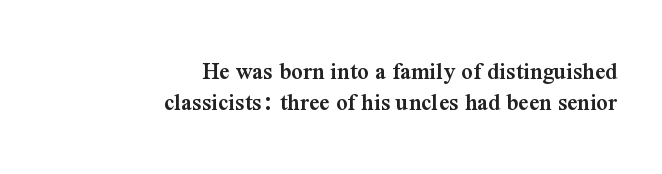
Q: Is the text bold? A: Semi-bold.
Q: Is the text italic (slanted)? A: No, it is upright.
Q: Is the text underlined? A: No.
Q: How is the paragraph aligned? A: Right-aligned.
Q: Is the spacing between letters normal or unusually wide? A: Normal.
Q: Is the spacing between lines tight, normal or loose? A: Normal.
